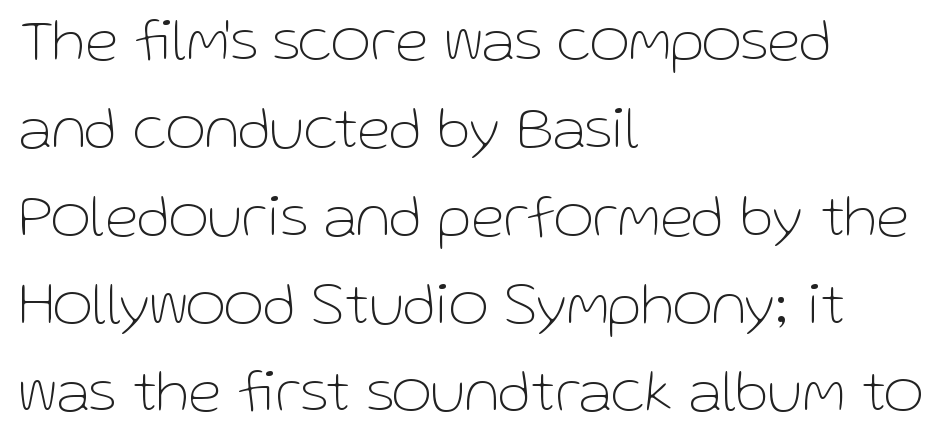
Posture: upright roman. Teacher's note: observe the even left margin — that is flush-left alignment. Tracking value appears to be zero — textbook default spacing. Think of a printed novel: that variable character pitch is what you see here. Nope, no serifs anywhere on these letters.
